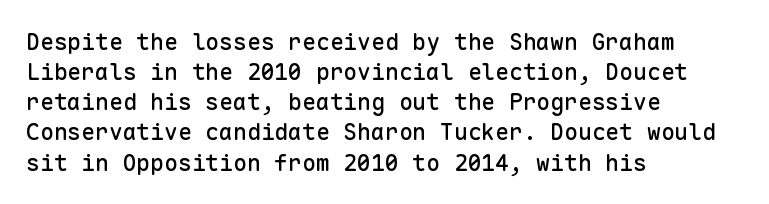
The ragged edge is on the right, which tells us the setting is flush left. What's the leading like? Ordinary, nothing unusual. Posture: straight, roman, zero tilt. The face used here is rendered with its standard letterfit. Letters rest on an invisible, unmarked baseline.
